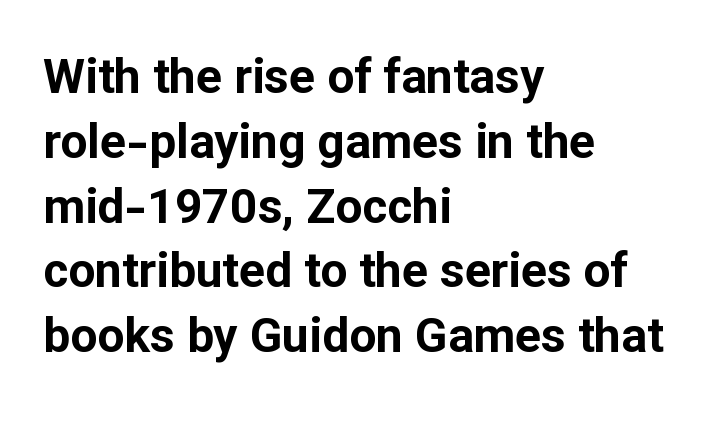
{"serif": "no", "italic": "no", "bold": "yes", "weight": "bold", "width": "normal", "stroke_contrast": "low", "x_height": "medium", "monospaced": "no", "underline": "no", "align": "left", "line_spacing": "normal", "line_spacing_ratio": 1.35, "letter_spacing": "normal", "letter_spacing_em": 0.0, "glyph_px": 48}
